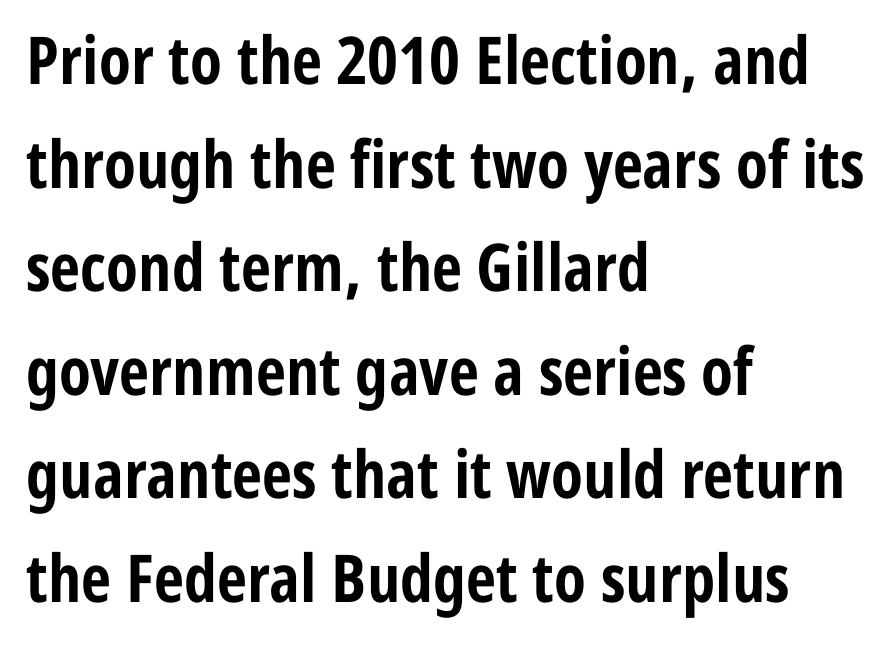
In terms of posture, this sample is upright. The rendering anchors every line to the left-hand side. The words here are not underlined. Examine the stroke ends and you'll find no serifs. The typesetting leans heavy: a genuine bold.
